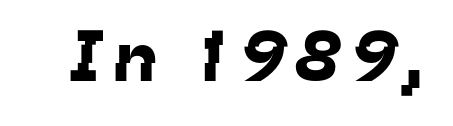
Proportional: the letters do not fall into vertical columns. Underline: absent. The glyphs in this specimen are sans serif.
